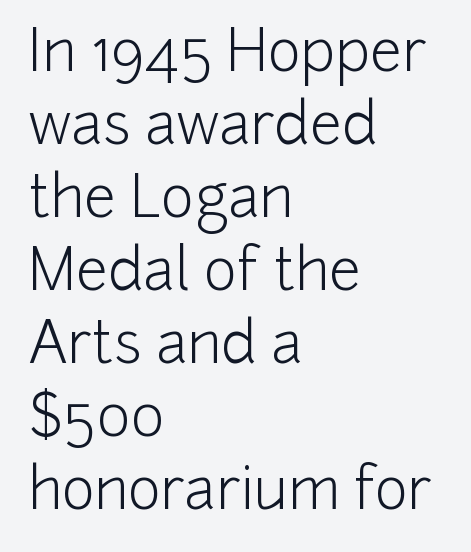
{"serif": "no", "italic": "no", "bold": "no", "weight": "light", "width": "normal", "stroke_contrast": "low", "x_height": "medium", "monospaced": "no", "underline": "no", "align": "left", "line_spacing": "normal", "line_spacing_ratio": 1.28, "letter_spacing": "normal", "letter_spacing_em": 0.0, "glyph_px": 57}
